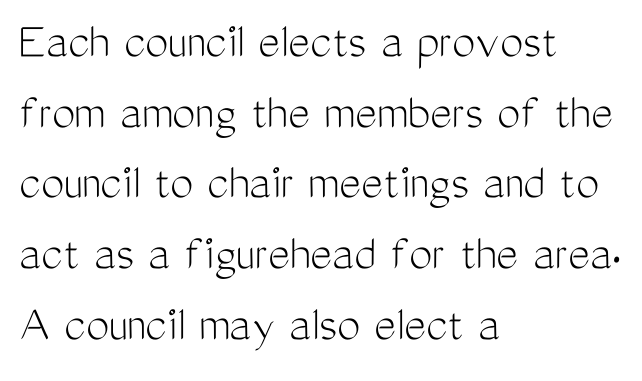
The image shows 52 px light, condensed sans-serif type, upright; set left-aligned, normal line spacing (1.36x), normal letter spacing, not underlined; medium stroke contrast and a medium x-height.
